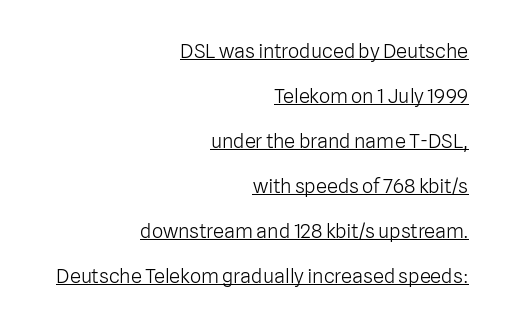
Letter spacing: default. Compared with a flush-left layout, this one pins lines to the opposite, right side. Designer's note — italics off, roman on. Does a line run under the words? Yes, clearly.
